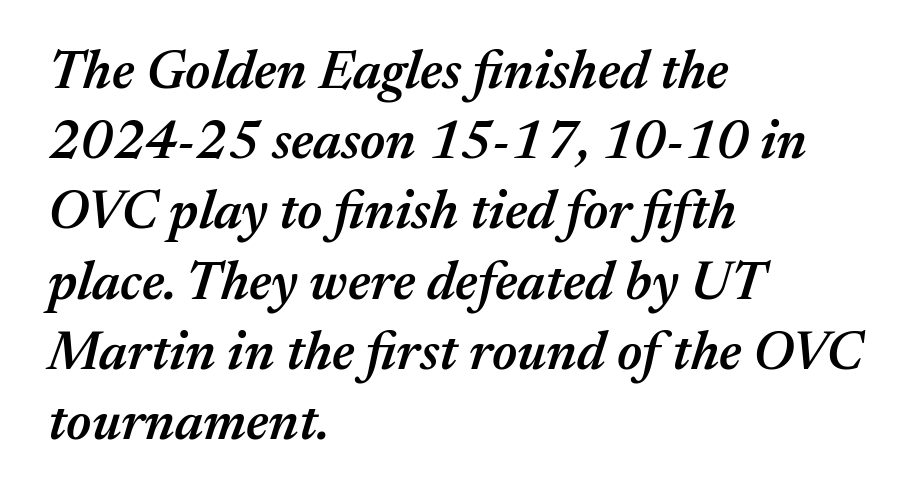
{"italic": "yes", "lean": "right", "slant_degrees": 17, "bold": "semi", "weight": "semibold", "width": "normal", "stroke_contrast": "medium", "x_height": "medium", "monospaced": "no", "underline": "no", "align": "left", "line_spacing": "normal", "line_spacing_ratio": 1.3, "letter_spacing": "normal", "letter_spacing_em": 0.0, "glyph_px": 54}
